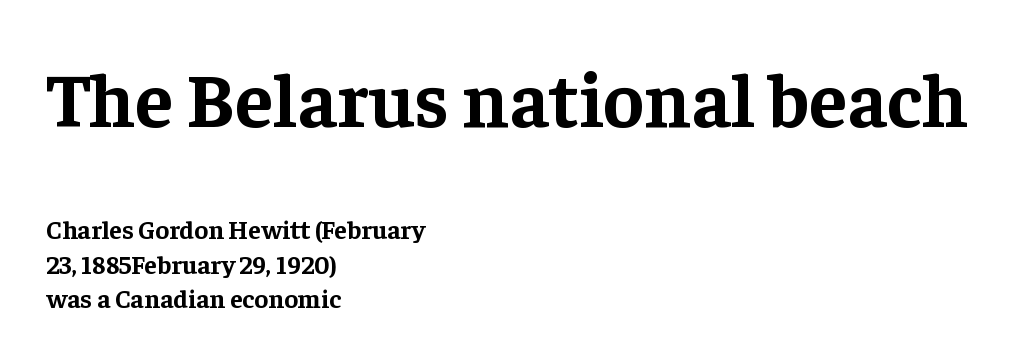
A roman cut, with each character standing at attention. Varying glyph widths throughout — classic text-font behaviour. Underlining? Definitely not there. Caption: upper text group enlarged, lower text group reduced. The typesetter chose a ragged-right arrangement here. The text was rendered using a seriffed face with decorative stroke endings.
